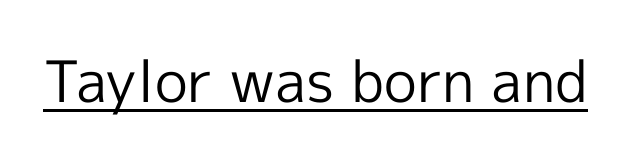
The image shows 57 px regular-weight sans-serif type, upright; set normal letter spacing, underlined; a medium x-height.
